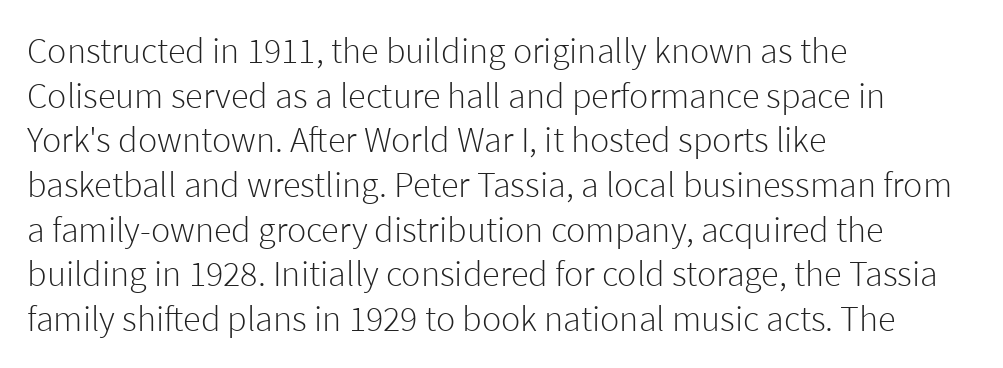
{"serif": "no", "italic": "no", "bold": "no", "weight": "light", "width": "normal", "stroke_contrast": "low", "x_height": "medium", "monospaced": "no", "underline": "no", "align": "left", "line_spacing_ratio": 1.24, "letter_spacing": "normal", "letter_spacing_em": 0.0, "glyph_px": 36}
